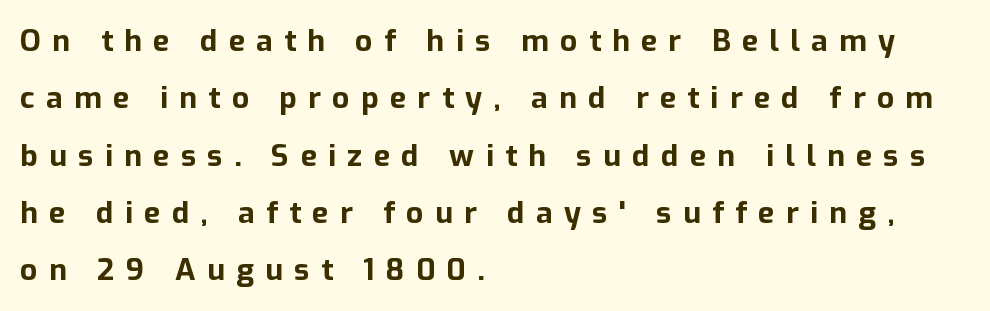
Type without underlining. Summary of vertical rhythm: relaxed, with wide interline spacing. Inter-character spacing is expanded well beyond the font's built-in metrics. Posture: vertical.
